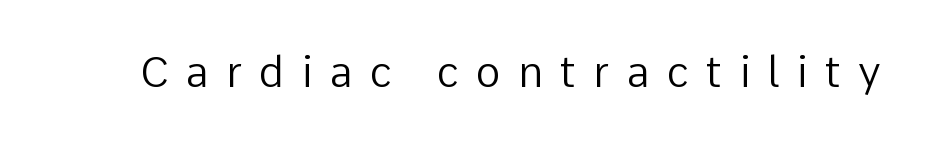
{"serif": "no", "italic": "no", "bold": "no", "weight": "regular", "width": "normal", "stroke_contrast": "low", "x_height": "medium", "monospaced": "no", "underline": "no", "letter_spacing": "wide", "letter_spacing_em": 0.41, "glyph_px": 42}
